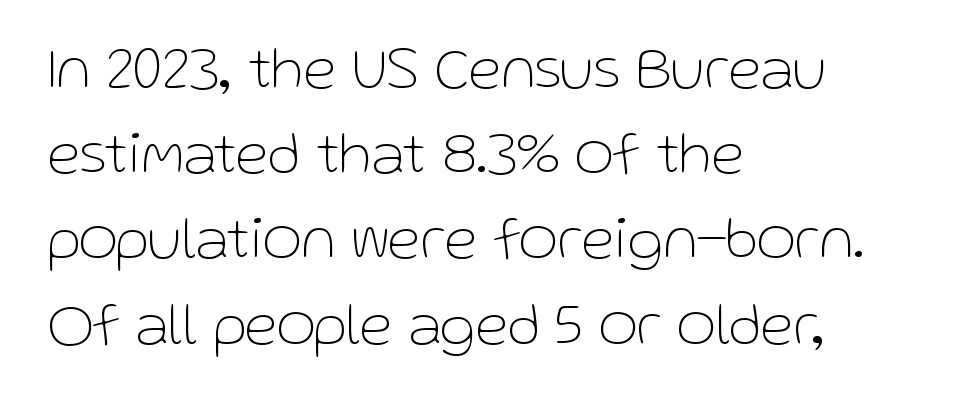
To sum up the face: it is a sans, with no serifs. Ordinary non-slanted type is in use. There is no visible air inserted between adjacent glyphs. The strip under each line holds only bare page. Vertical stems look standard width or narrower in stroke. Is there much room between lines? A standard amount, neither cramped nor airy.
